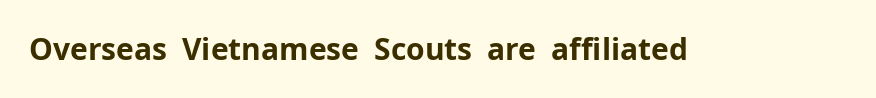
The image shows 30 px bold sans-serif type, upright; set normal letter spacing, not underlined; low stroke contrast and a medium x-height.
